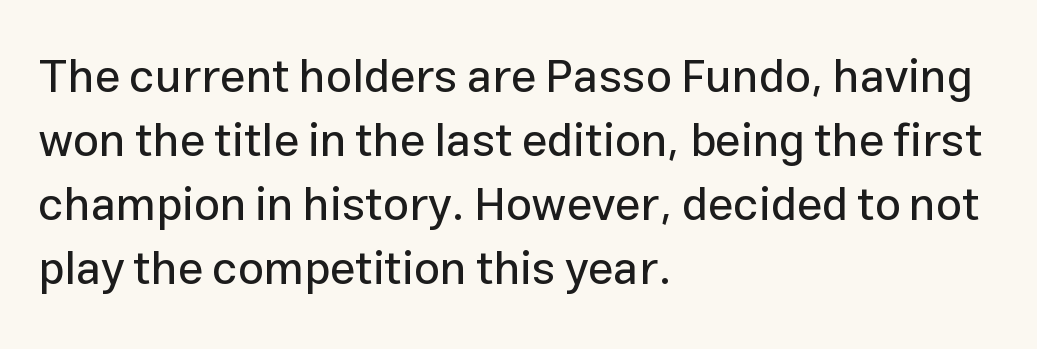
Nothing unusual about the tracking: characters are spaced as the font intends. Quick note: underline off. Reading down the column, the eye jumps a familiar distance to each next line. The typesetter chose a ragged-right arrangement here. Is this a fixed-width face? No — the glyphs have proportional, varying widths. Rendered with straight, roman letterforms.
